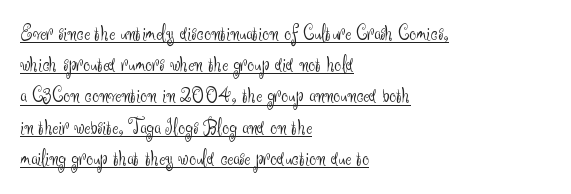
Casual observation: everything's shoved over to the left. Standard letterfit; no display-style spreading of the glyphs. Do the letters lean? They stand straight. If you measured baseline to baseline, you'd find a middling distance. Check the space under the baseline: a stroke is drawn there. The characters are drawn with everyday or finer stroke widths.
